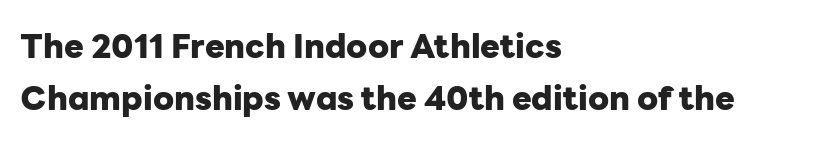
Notice how the stems are strictly vertical — no italics here. The rendering uses a moderate line-height, typical for paragraphs. Is the type bold? Yes — the strokes are clearly thick and heavy. The tracking reads as untouched default to a designer's eye. The strip under each line holds only bare page.
